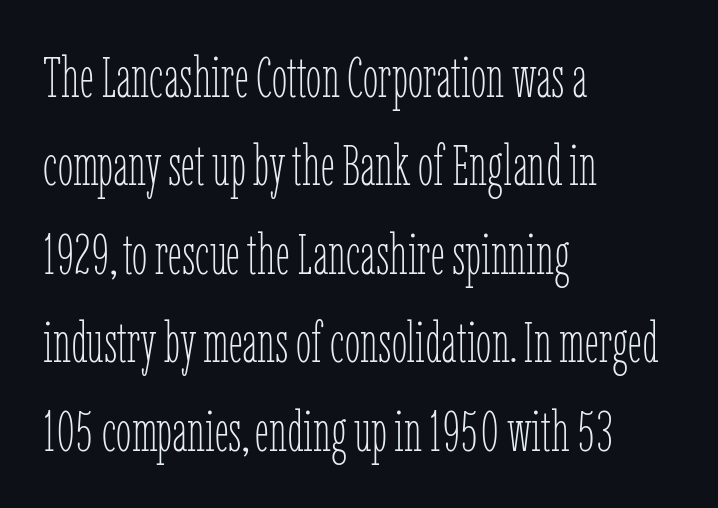
{"italic": "no", "bold": "no", "weight": "thin", "width": "condensed", "stroke_contrast": "low", "x_height": "medium", "monospaced": "no", "underline": "no", "align": "left", "line_spacing": "normal", "line_spacing_ratio": 1.58, "letter_spacing": "normal", "letter_spacing_em": 0.0, "glyph_px": 56}
